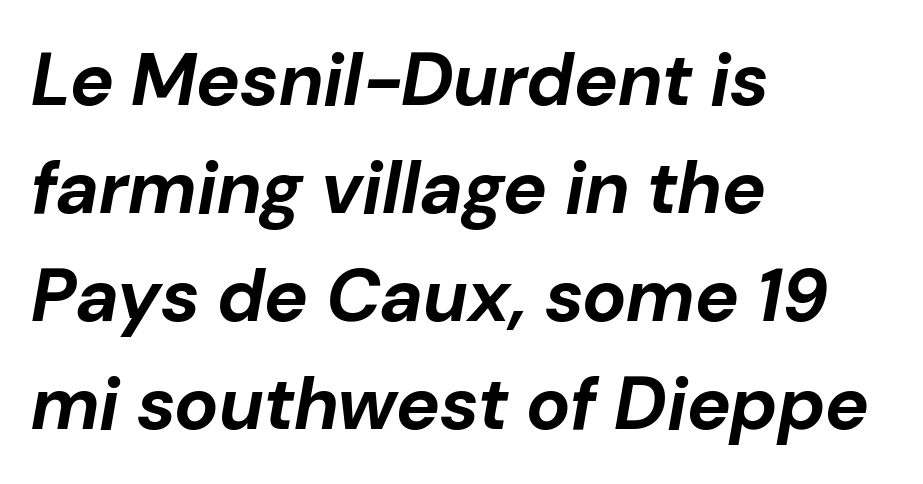
The image shows 74 px bold type, italic (leaning right); set left-aligned, normal line spacing (1.46x), normal letter spacing, not underlined; low stroke contrast and a medium x-height.
